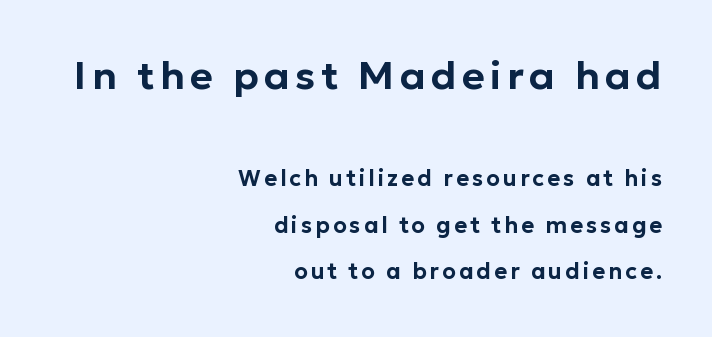
Q: Is the text italic (slanted)? A: No, it is upright.
Q: Is the typeface a serif or a sans-serif typeface? A: Sans-serif.
Q: Is the text underlined? A: No.
Q: How is the paragraph aligned? A: Right-aligned.
Q: Is the spacing between lines tight, normal or loose? A: Loose.
Q: Which block of text is set in a larger size, the first (top) or the second (bottom)? A: The first (top) one.
Q: Width (condensed, normal, or wide)? A: Normal.
Q: Stroke contrast? A: Low.
Q: x-height? A: Medium.
Q: Monospaced? A: No.
